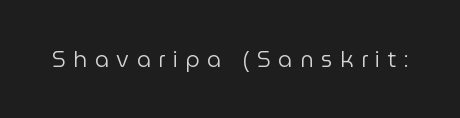
The image shows 22 px text type, upright; set unusually wide letter spacing (+0.34 em), not underlined.
